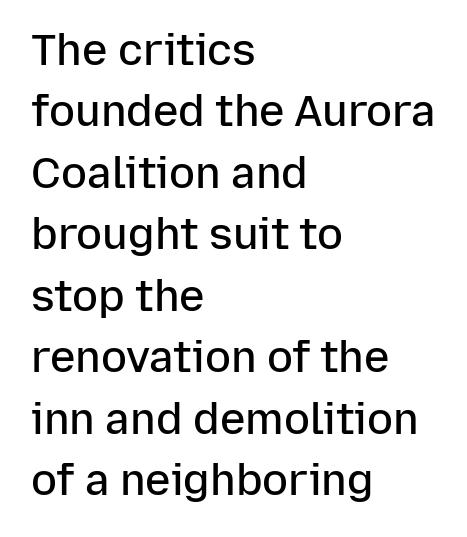
Unlike italic type, these characters show no tilt at all. Summary of vertical rhythm: regular, with standard interline spacing. Layout note: lines flush left. Honestly, the letter spacing is just normal — you wouldn't notice it. Decoration check: the copy has no underline.
